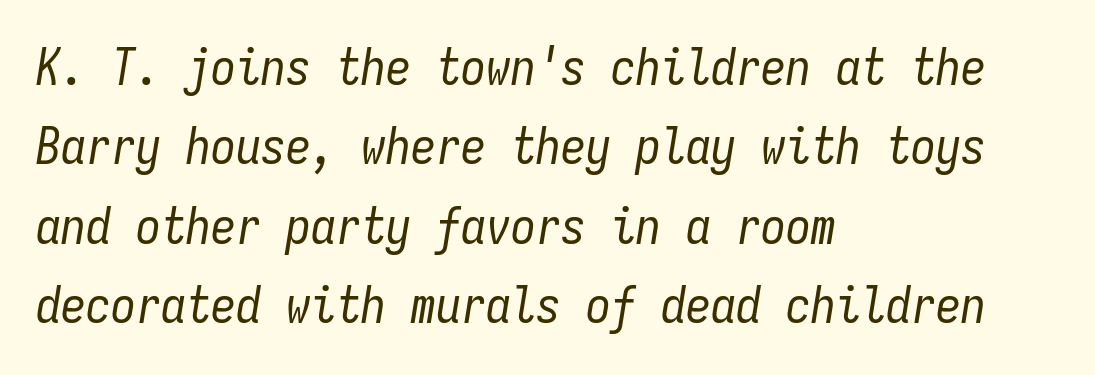
The passage is arranged the way most books set body copy — flush left. The weight would be labelled regular, book, light, or lighter still. Characters follow at the spacing the type designer built in. Summary of vertical rhythm: regular, with standard interline spacing. Notice how the stems are inclined rather than vertical — that's the hallmark of italics. The rendering uses typewriter-style spacing with identical character cells.
